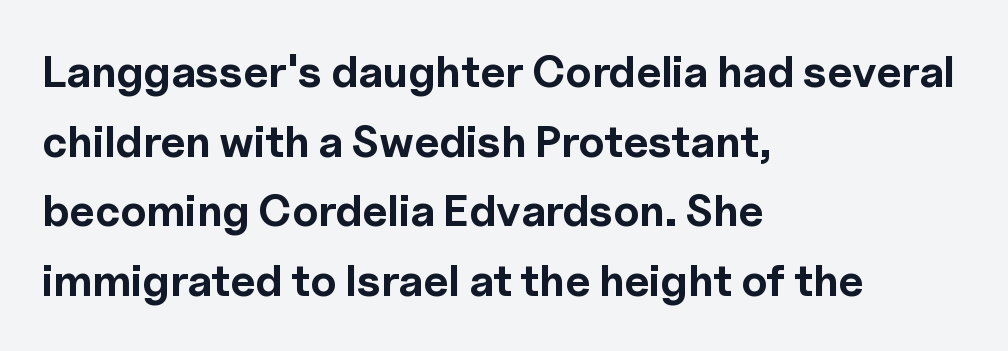
{"serif": "no", "italic": "no", "bold": "yes", "weight": "bold", "width": "normal", "x_height": "medium", "monospaced": "no", "underline": "no", "align": "left", "line_spacing": "normal", "line_spacing_ratio": 1.58, "letter_spacing": "normal", "letter_spacing_em": 0.0, "glyph_px": 44}
